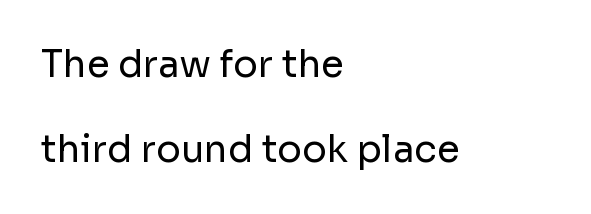
Q: Is the text bold? A: No.
Q: Is the text italic (slanted)? A: No, it is upright.
Q: Is the typeface a serif or a sans-serif typeface? A: Sans-serif.
Q: Is the text underlined? A: No.
Q: How is the paragraph aligned? A: Left-aligned.
Q: Is the spacing between letters normal or unusually wide? A: Normal.
Q: Is the spacing between lines tight, normal or loose? A: Loose.
Q: Width (condensed, normal, or wide)? A: Normal.
Q: Stroke contrast? A: Low.
Q: x-height? A: Medium.
Q: Monospaced? A: No.
